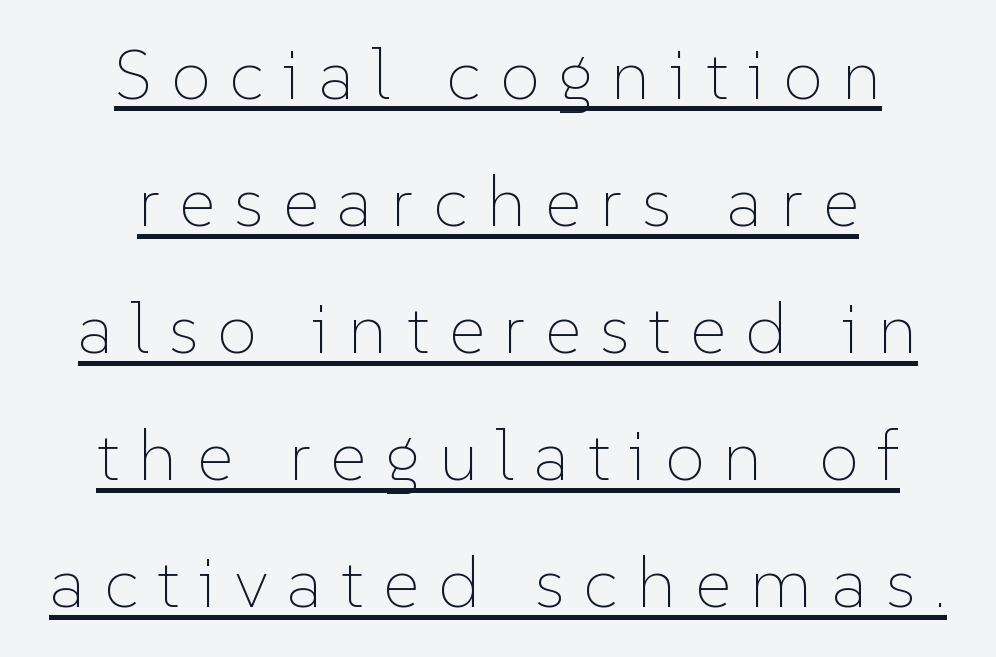
{"italic": "no", "bold": "no", "weight": "thin", "width": "normal", "stroke_contrast": "low", "x_height": "medium", "monospaced": "no", "underline": "yes", "align": "center", "line_spacing_ratio": 1.79, "letter_spacing": "wide", "letter_spacing_em": 0.27, "glyph_px": 71}
